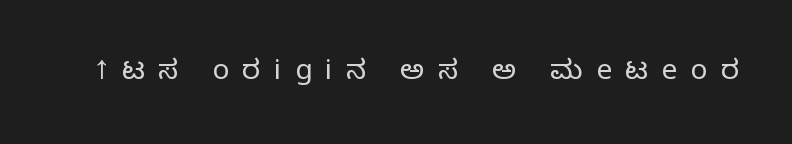
The image shows 28 px light sans-serif type, upright; set unusually wide letter spacing (+0.48 em), not underlined; low stroke contrast and a medium x-height.
